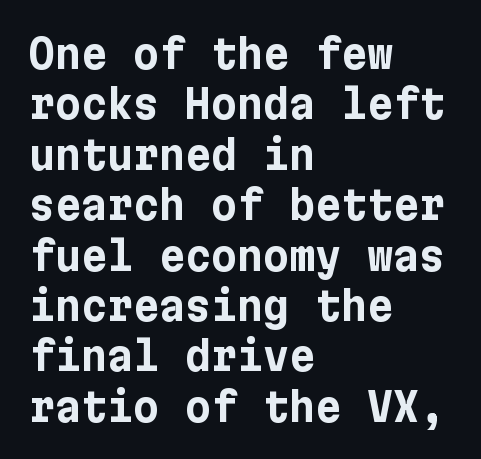
Observe the ordinary spacing: letters are neighbours, not strangers. Descenders are the only things crossing below the line. Teacher's note: observe the even left margin — that is flush-left alignment. Upright lettering throughout. This sample uses a sans-serif face. Pretty heavy lettering here — definitely bold.
